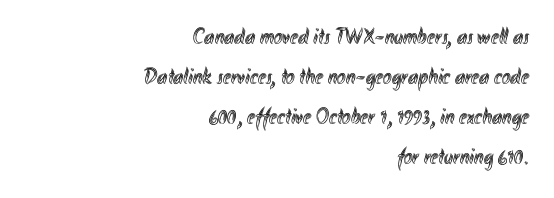
Q: Is the text italic (slanted)? A: Yes.
Q: Is the text underlined? A: No.
Q: How is the paragraph aligned? A: Right-aligned.
Q: Is the spacing between letters normal or unusually wide? A: Normal.
